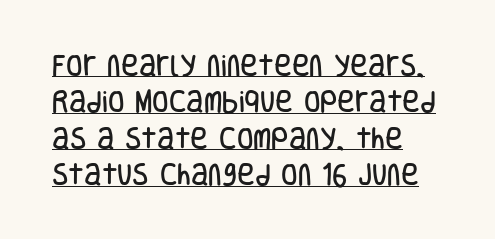
If you measured baseline to baseline, you'd find a middling distance. It's the straight-up-and-down kind of type. Decoration check: the copy is underlined. Layout note: lines flush left. Is the letter spacing exaggerated? No — it looks like the ordinary default.
